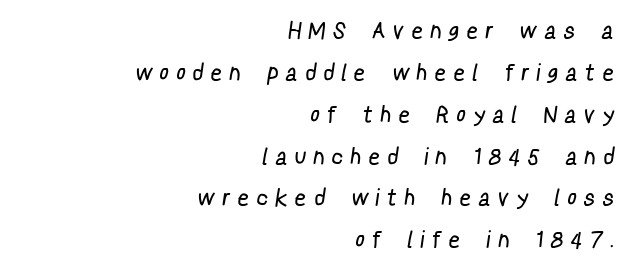
The image shows 23 px text type; set right-aligned, line spacing 1.82x, unusually wide letter spacing (+0.43 em), not underlined.
